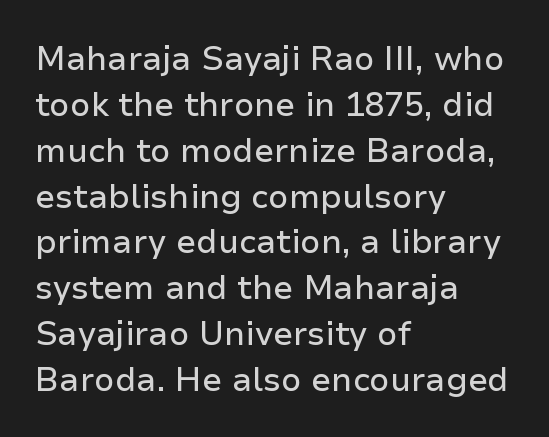
Q: Is the text italic (slanted)? A: No, it is upright.
Q: Is the typeface a serif or a sans-serif typeface? A: Sans-serif.
Q: Is the text underlined? A: No.
Q: How is the paragraph aligned? A: Left-aligned.
Q: Is the spacing between letters normal or unusually wide? A: Normal.
Q: Is the spacing between lines tight, normal or loose? A: Normal.
Q: Width (condensed, normal, or wide)? A: Normal.
Q: Stroke contrast? A: Low.
Q: x-height? A: Medium.
Q: Monospaced? A: No.
